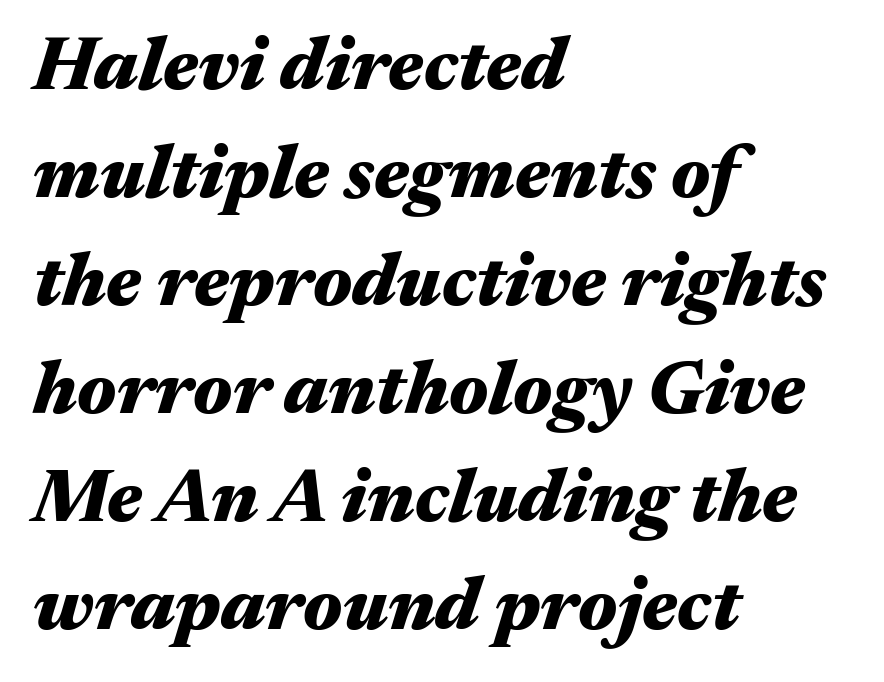
What's the leading like? Ordinary, nothing unusual. Characters follow at the spacing the type designer built in. Posture: slanted. Varying glyph widths throughout — classic text-font behaviour. The paragraph has a hard left edge and a soft right edge. Lines of text with bare space underneath.
